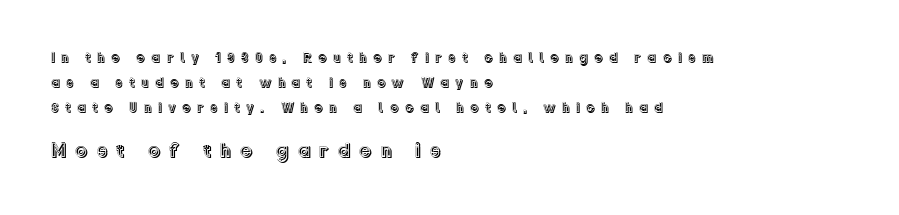
The lettering holds an erect, upright posture throughout. The strip under each line holds only bare page. This sample uses expanded letter spacing, leaving extra air between glyphs. A student would call this left alignment; a typographer would say flush left, rag right. Type size steps up from the first block to the second.
